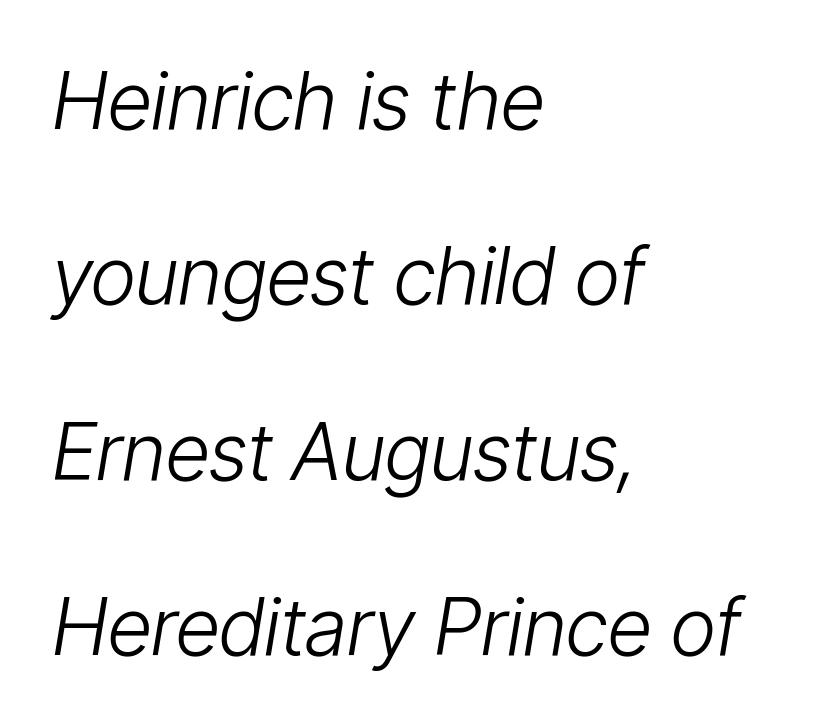
{"italic": "yes", "lean": "right", "slant_degrees": 9, "bold": "no", "weight": "light", "width": "condensed", "stroke_contrast": "low", "x_height": "medium", "monospaced": "no", "underline": "no", "align": "left", "line_spacing": "loose", "line_spacing_ratio": 2.22, "letter_spacing": "normal", "letter_spacing_em": 0.0, "glyph_px": 79}
